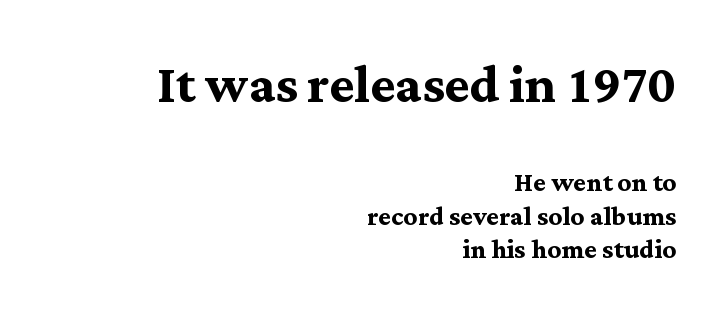
{"serif": "yes", "italic": "no", "bold": "yes", "weight": "semibold", "width": "normal", "stroke_contrast": "medium", "x_height": "medium", "monospaced": "no", "underline": "no", "align": "right", "line_spacing": "tight", "line_spacing_ratio": 0.99, "letter_spacing": "normal", "letter_spacing_em": 0.0, "larger_block": "first", "size_ratio": 1.97, "glyph_px": 67}
